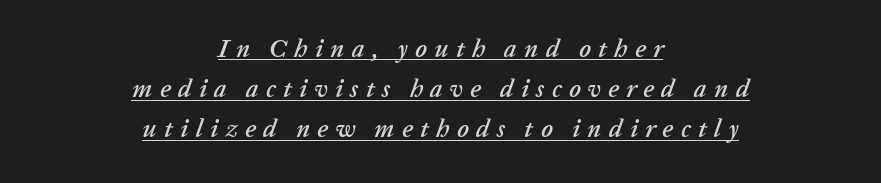
The face used here appears with an underline applied. Visually the block forms a symmetrical silhouette, jagged on both flanks. Is the type slanted? Yes — the strokes lean at a clear angle. Spacing between characters has been opened up far beyond the box default. Summary of vertical rhythm: regular, with standard interline spacing.
